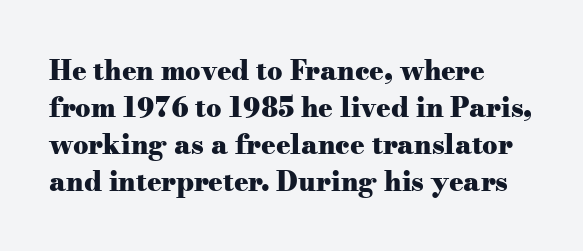
Every character sits straight up, as roman type does. Words appear dense and cohesive because spacing is normal. On the weight axis this lands at bold, roughly 700. In terms of leading, this rendering sits right in the middle.
